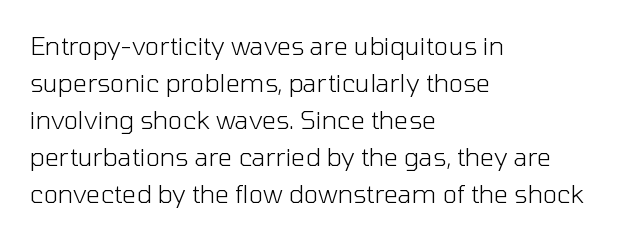
Q: Is the text bold? A: No.
Q: Is the text italic (slanted)? A: No, it is upright.
Q: Is the text underlined? A: No.
Q: How is the paragraph aligned? A: Left-aligned.
Q: Is the spacing between letters normal or unusually wide? A: Normal.
Q: Is the spacing between lines tight, normal or loose? A: Normal.
